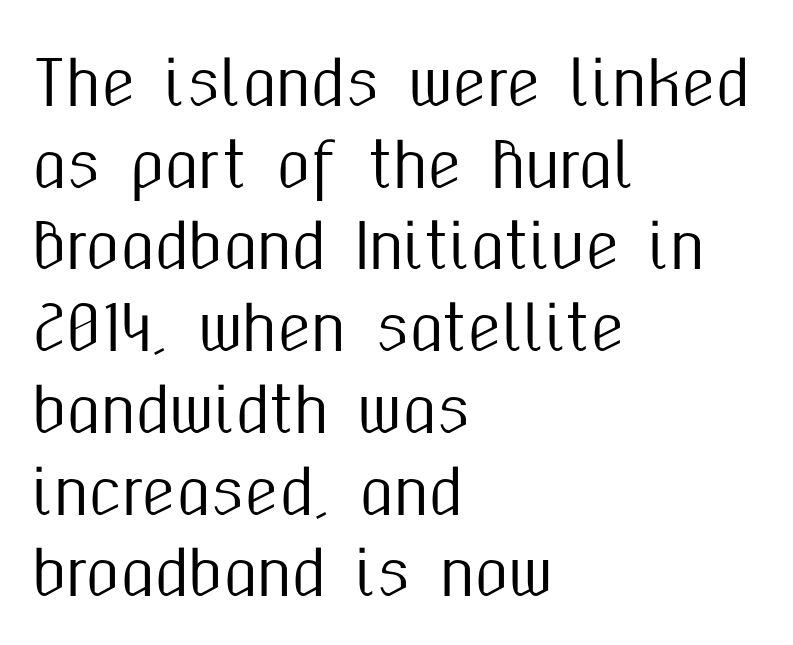
The image shows 61 px condensed sans-serif type, upright; set left-aligned, normal line spacing (1.34x), normal letter spacing, not underlined; medium stroke contrast and a medium x-height.
